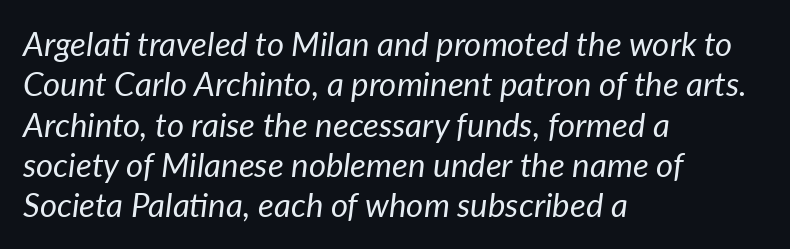
The image shows 33 px regular-weight type, italic (leaning right); set left-aligned, line spacing 1.22x, normal letter spacing, not underlined; low stroke contrast and a medium x-height.
